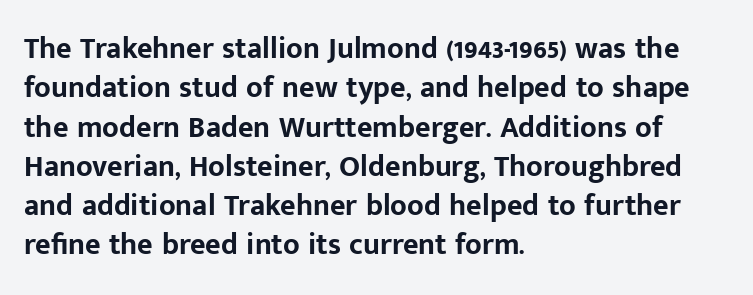
Q: Is the text bold? A: Yes.
Q: Is the text italic (slanted)? A: No, it is upright.
Q: Is the typeface a serif or a sans-serif typeface? A: Sans-serif.
Q: Is the text underlined? A: No.
Q: How is the paragraph aligned? A: Left-aligned.
Q: Is the spacing between letters normal or unusually wide? A: Normal.
Q: Is the spacing between lines tight, normal or loose? A: Normal.
Q: Width (condensed, normal, or wide)? A: Normal.
Q: Stroke contrast? A: Low.
Q: x-height? A: Medium.
Q: Monospaced? A: No.
